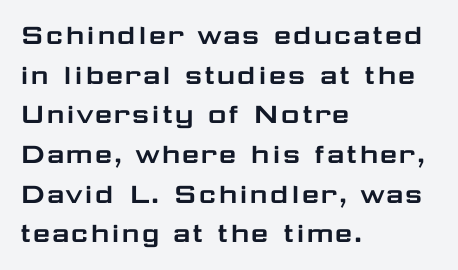
These lines are rendered in a variable-pitch font. The paragraph shown leans on its left margin. The gaps between neighbouring characters are ordinary and unremarkable. The glyphs are unaccompanied by any horizontal stroke below them. It's the straight-up-and-down kind of type.
